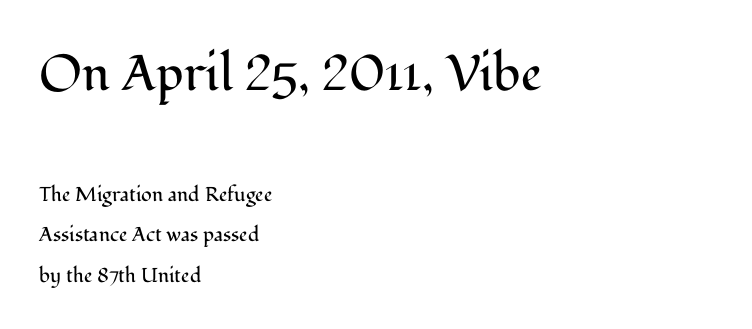
{"serif": "yes", "italic": "no", "bold": "no", "weight": "regular", "width": "normal", "stroke_contrast": "medium", "x_height": "medium", "monospaced": "no", "underline": "no", "align": "left", "line_spacing": "loose", "line_spacing_ratio": 2.02, "letter_spacing": "normal", "letter_spacing_em": 0.0, "larger_block": "first", "size_ratio": 2.5, "glyph_px": 50}
